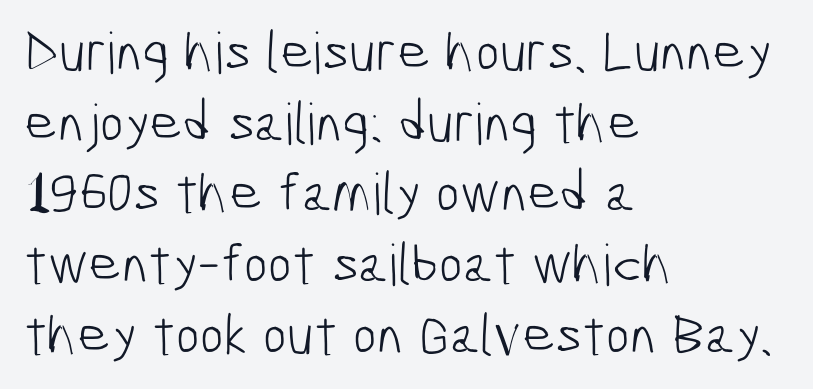
Tracking here is standard; glyphs follow each other at the usual distance. Spacing verdict: proportional, widths tailored to each character. Horizontally, the lines are justified to the leading edge only. What kind of face is this? One without serifs — a sans. The strokes are not fattened; the text isn't bold.
